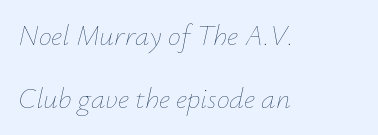
Q: Is the text bold? A: No.
Q: Is the text italic (slanted)? A: Yes, it leans right by about 12 degrees.
Q: Is the text underlined? A: No.
Q: How is the paragraph aligned? A: Left-aligned.
Q: Is the spacing between letters normal or unusually wide? A: Normal.
Q: Is the spacing between lines tight, normal or loose? A: Loose.
Q: Width (condensed, normal, or wide)? A: Normal.
Q: Stroke contrast? A: Low.
Q: x-height? A: Small.
Q: Monospaced? A: No.
